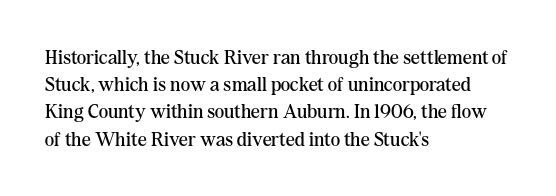
Q: Is the text bold? A: No.
Q: Is the text italic (slanted)? A: No, it is upright.
Q: Is the text underlined? A: No.
Q: How is the paragraph aligned? A: Left-aligned.
Q: Is the spacing between letters normal or unusually wide? A: Normal.
Q: Is the spacing between lines tight, normal or loose? A: Normal.
